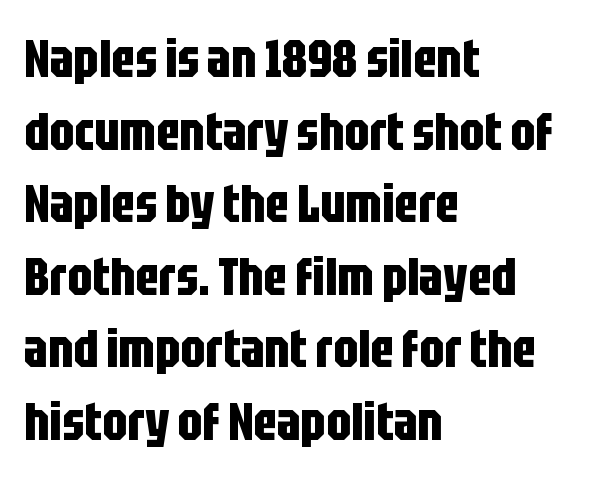
The image shows 53 px bold, condensed sans-serif type, upright; set left-aligned, normal line spacing (1.37x), normal letter spacing, not underlined; low stroke contrast and a large x-height.
